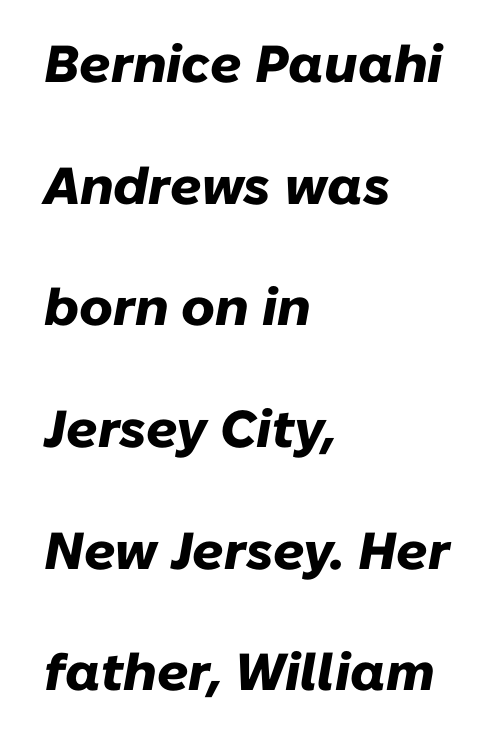
The rendering uses natural spacing where letterforms have individual widths. The specimen reads as italic at a glance. The passage shown is emphatically bold. Leading: increased. A bare baseline throughout the passage. Nothing unusual about the tracking: characters are spaced as the font intends.
